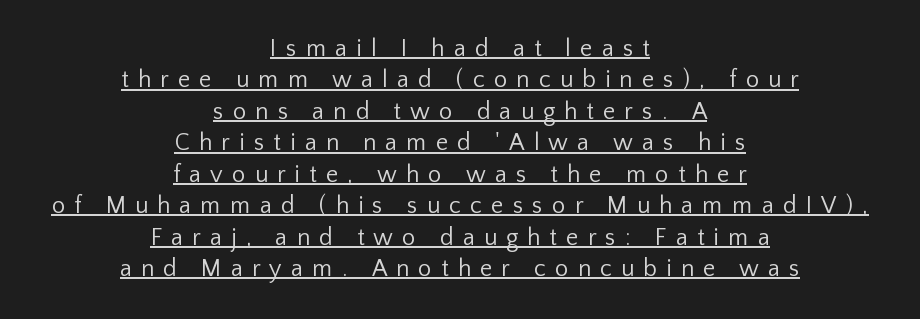
Q: Is the text bold? A: No.
Q: Is the text italic (slanted)? A: No, it is upright.
Q: Is the text underlined? A: Yes.
Q: How is the paragraph aligned? A: Centered.
Q: Is the spacing between letters normal or unusually wide? A: Unusually wide.
Q: Is the spacing between lines tight, normal or loose? A: Normal.
